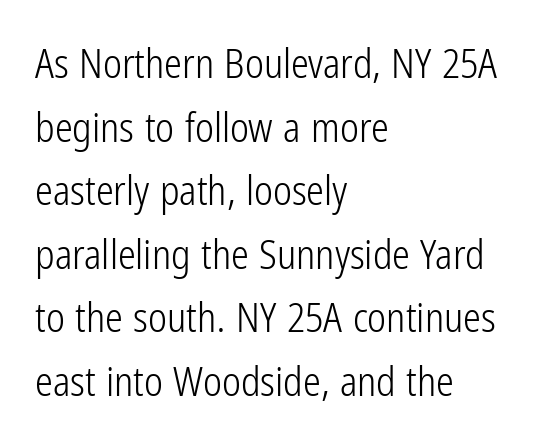
Varying glyph widths throughout — classic text-font behaviour. Compared with typical paragraphs, the rows here are spaced about the same. The compositor pushed each line to the left boundary. The lettering stays uniformly vertical, giving the passage a roman look.
